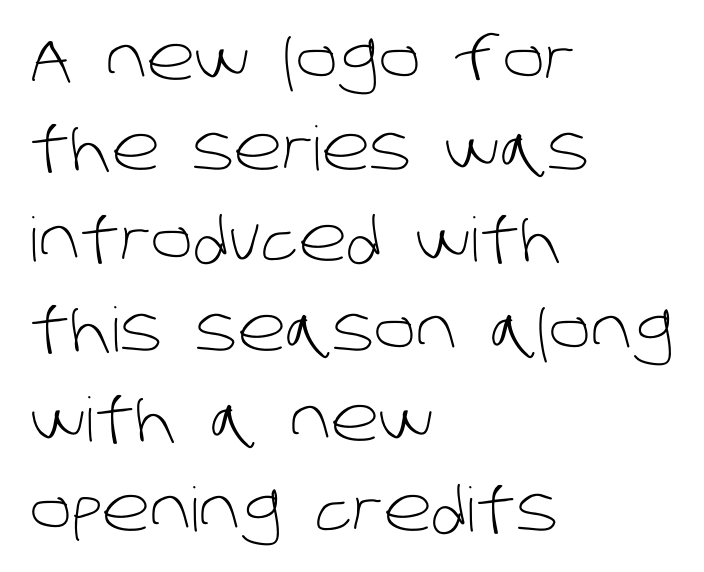
You can tell from the bare stems that sans-serif type was used. The passage is arranged the way most books set body copy — flush left. Letters have the restrained weight of plain body copy at most. The glyphs are unaccompanied by any horizontal stroke below them.
